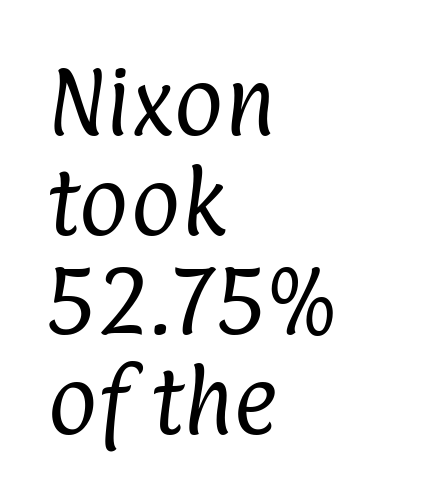
A typesetter would call this zero additional tracking. Check under the words: just untouched page. A quiet, ordinary-to-light weight characterises the typeface. Teacher's note: observe the even left margin — that is flush-left alignment. Is there much room between lines? A standard amount, neither cramped nor airy.
